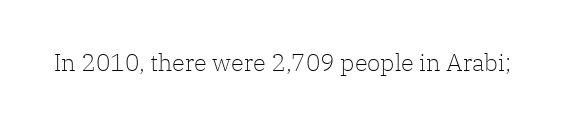
Only glyphs here, with clear space below each row. Notice how the stems are strictly vertical — no italics here. Between one letter and the next there's only the usual sliver of space. Is this a heavy cut? Hardly; it is regular or lighter.
